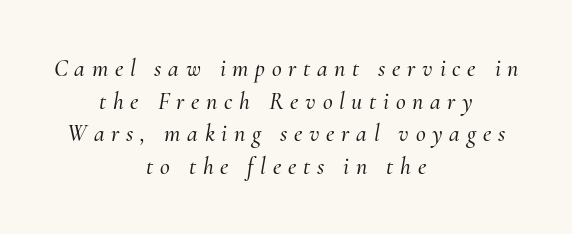
Q: Is the text italic (slanted)? A: Yes, it leans right by about 10 degrees.
Q: Is the text underlined? A: No.
Q: How is the paragraph aligned? A: Centered.
Q: Is the spacing between letters normal or unusually wide? A: Unusually wide.
Q: Is the spacing between lines tight, normal or loose? A: Normal.
